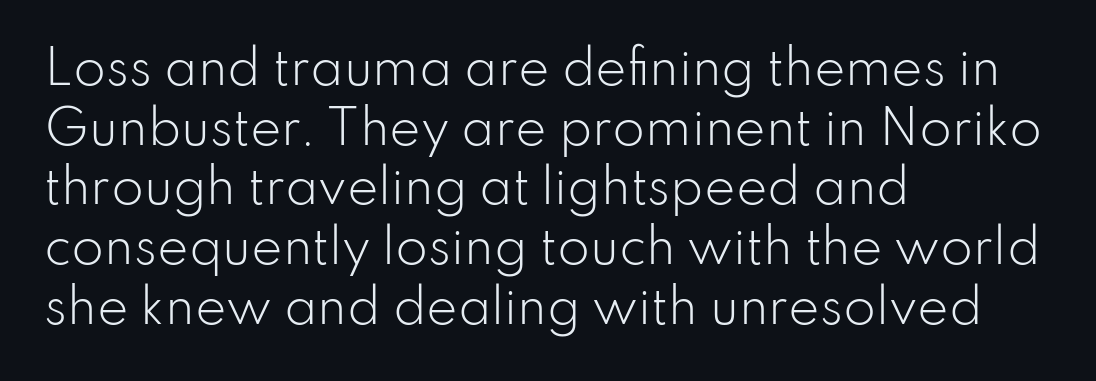
The axis of the letterforms is exactly vertical. A normal amount of white space separates one row of letters from the next. I'd call this a sans setting — the letters go barefoot. Each line starts at the same left margin while the right side varies.
